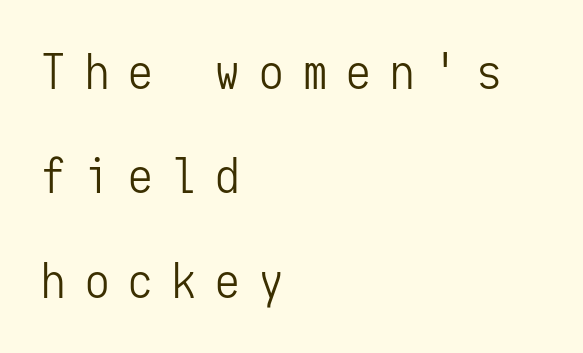
Underline: absent. The typeface has the unassuming heft of standard copy or less. The face used here is rendered with a markedly widened letterfit. Monospaced: the letters line up in strict vertical columns. Compared with a centered layout, this one pins lines to the left instead.
